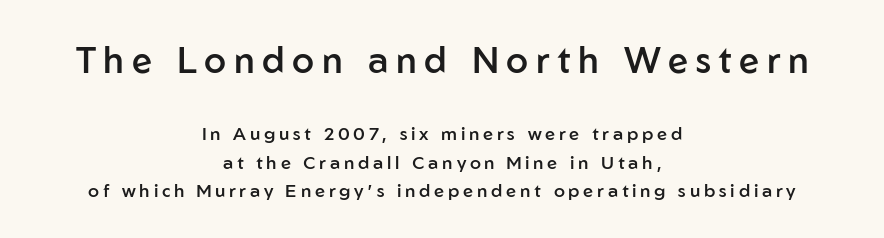
Q: Is the text bold? A: Semi-bold.
Q: Is the text italic (slanted)? A: No, it is upright.
Q: Is the typeface a serif or a sans-serif typeface? A: Sans-serif.
Q: Is the text underlined? A: No.
Q: How is the paragraph aligned? A: Centered.
Q: Is the spacing between letters normal or unusually wide? A: Unusually wide.
Q: Is the spacing between lines tight, normal or loose? A: Normal.
Q: Which block of text is set in a larger size, the first (top) or the second (bottom)? A: The first (top) one.
Q: Width (condensed, normal, or wide)? A: Normal.
Q: Stroke contrast? A: Low.
Q: x-height? A: Medium.
Q: Monospaced? A: No.
